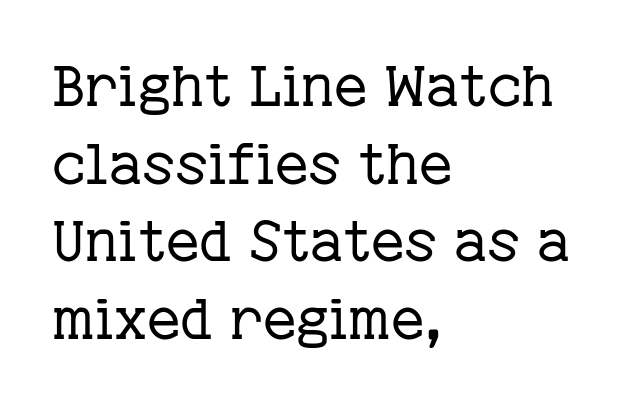
Is there any slant? The stems are plumb. The glyphs are unaccompanied by any horizontal stroke below them. The face used here is proportionally spaced, like ordinary book or web type. Stroke terminals: seriffed. Rows of type keep a routine distance in the vertical direction. Is the block centered? No — it sits flush against the left margin.
